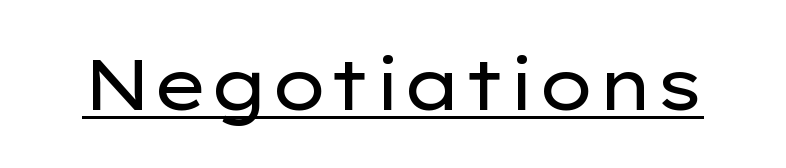
Q: Is the text bold? A: No.
Q: Is the text italic (slanted)? A: No, it is upright.
Q: Is the typeface a serif or a sans-serif typeface? A: Sans-serif.
Q: Is the text underlined? A: Yes.
Q: Is the spacing between letters normal or unusually wide? A: Normal.
Q: Width (condensed, normal, or wide)? A: Wide.
Q: Stroke contrast? A: Low.
Q: x-height? A: Medium.
Q: Monospaced? A: No.
